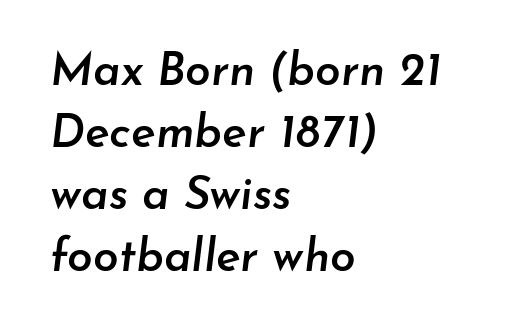
{"italic": "yes", "lean": "right", "slant_degrees": 7, "bold": "semi", "weight": "semibold", "width": "normal", "stroke_contrast": "low", "x_height": "small", "monospaced": "no", "underline": "no", "align": "left", "line_spacing": "normal", "line_spacing_ratio": 1.35, "letter_spacing": "normal", "letter_spacing_em": 0.0, "glyph_px": 46}
